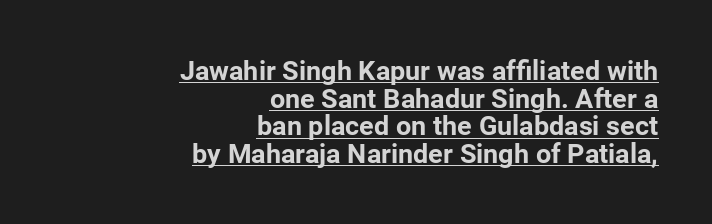
Q: Is the text bold? A: Yes.
Q: Is the text italic (slanted)? A: No, it is upright.
Q: Is the text underlined? A: Yes.
Q: How is the paragraph aligned? A: Right-aligned.
Q: Is the spacing between letters normal or unusually wide? A: Normal.
Q: Is the spacing between lines tight, normal or loose? A: Tight.
